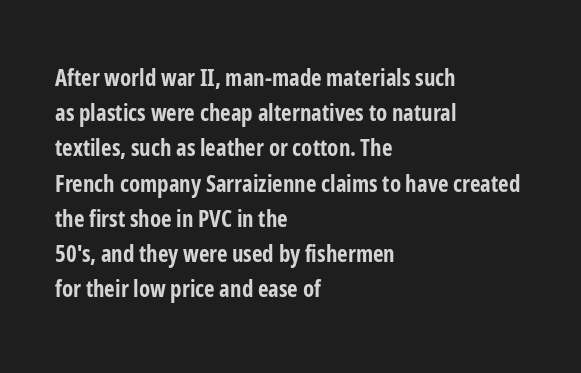
The image shows 23 px bold type, upright; set left-aligned, normal line spacing (1.53x), normal letter spacing, not underlined.
